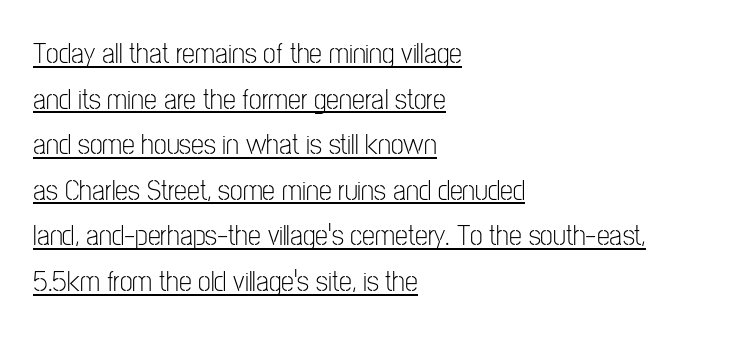
Q: Is the text bold? A: No.
Q: Is the text italic (slanted)? A: No, it is upright.
Q: Is the typeface a serif or a sans-serif typeface? A: Sans-serif.
Q: Is the text underlined? A: Yes.
Q: How is the paragraph aligned? A: Left-aligned.
Q: Is the spacing between letters normal or unusually wide? A: Normal.
Q: Is the spacing between lines tight, normal or loose? A: Normal.
Q: Width (condensed, normal, or wide)? A: Condensed.
Q: Stroke contrast? A: Low.
Q: x-height? A: Medium.
Q: Monospaced? A: No.
